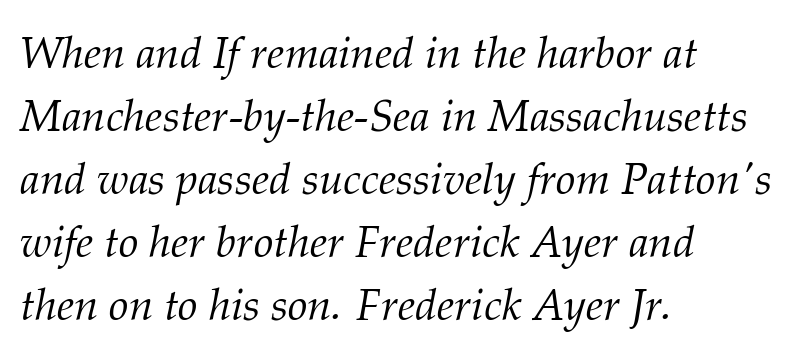
The image shows 44 px light serif type, italic (leaning right); set left-aligned, normal line spacing (1.43x), normal letter spacing, not underlined; medium stroke contrast and a medium x-height.
